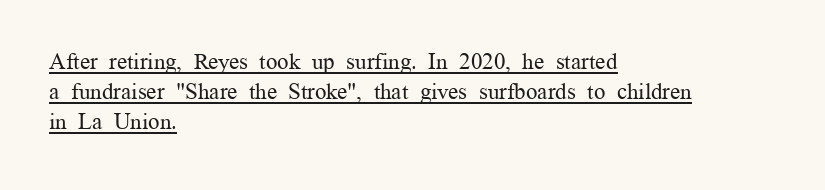
Stems and bowls with no extra thickness — not bold. Look at the tracking — it's just the regular setting, nothing added. What decoration does the sample have? An underline. No italicization has been applied; the sample stays upright. Reading down the column, the eye jumps a familiar distance to each next line. These lines stack with their left ends in a neat column.
